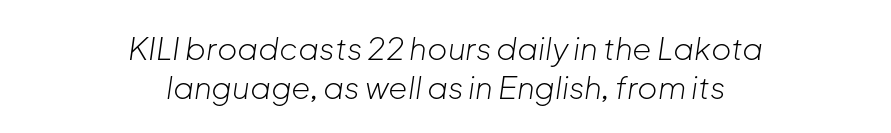
{"italic": "yes", "lean": "right", "slant_degrees": 8, "bold": "no", "weight": "light", "width": "normal", "stroke_contrast": "low", "x_height": "medium", "monospaced": "no", "underline": "no", "align": "center", "line_spacing": "normal", "line_spacing_ratio": 1.25, "letter_spacing": "normal", "letter_spacing_em": 0.0, "glyph_px": 31}
